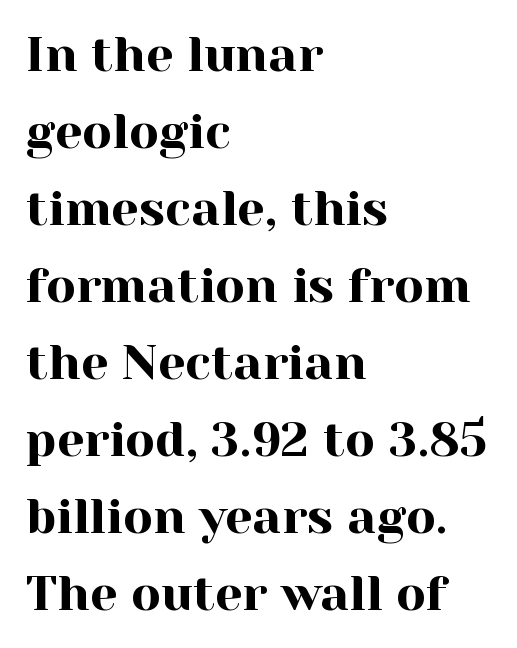
Glyph-to-glyph distance matches everyday printed text. Classification — serif. Posture: upright roman. The line-height multiplier appears to be the usual default. Where is the straight margin? On the left. Do the characters align in a grid? No, the font is proportional.
